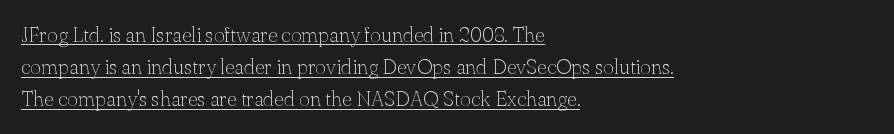
Q: Is the text bold? A: No.
Q: Is the text italic (slanted)? A: No, it is upright.
Q: Is the text underlined? A: Yes.
Q: How is the paragraph aligned? A: Left-aligned.
Q: Is the spacing between letters normal or unusually wide? A: Normal.
Q: Is the spacing between lines tight, normal or loose? A: Normal.
